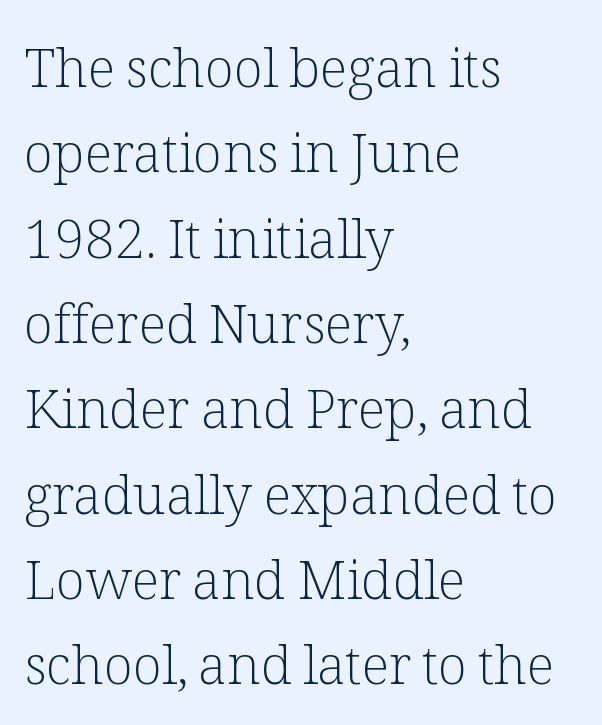
{"serif": "yes", "italic": "no", "bold": "no", "weight": "light", "width": "normal", "stroke_contrast": "low", "x_height": "medium", "monospaced": "no", "underline": "no", "align": "left", "line_spacing": "normal", "line_spacing_ratio": 1.58, "letter_spacing": "normal", "letter_spacing_em": 0.0, "glyph_px": 54}
